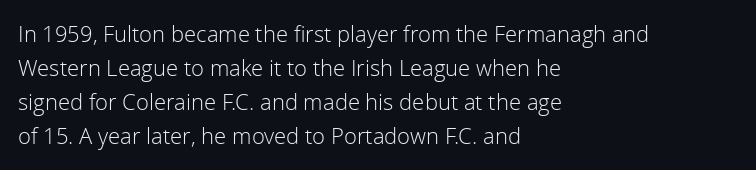
Caption: multi-line text, flush left, ragged right. Rendered with straight, roman letterforms. Beneath every word, the page is bare. Weight: not bold — regular or lighter. Nobody touched the tracking dial on this one. Vertically, the passage feels balanced, rows spaced as you'd expect.
